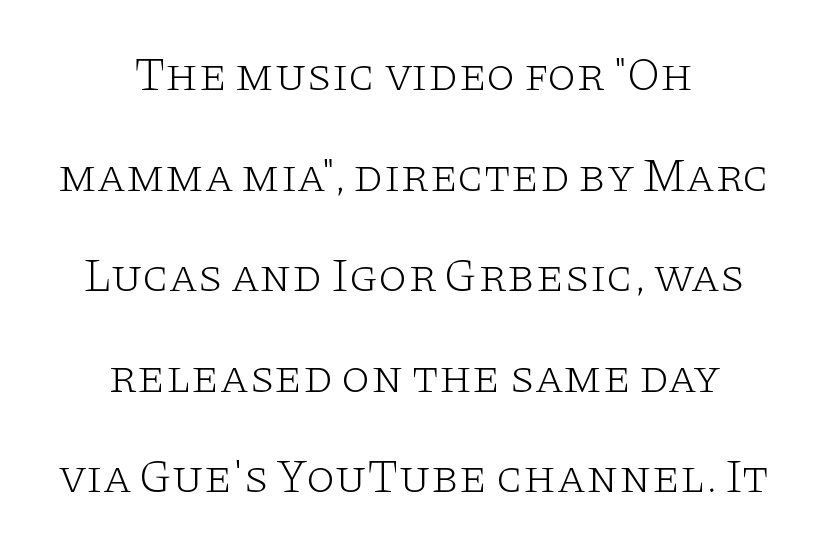
The image shows 47 px light, wide serif type, upright; set centered, loose line spacing (2.14x), normal letter spacing, not underlined; low stroke contrast and a large x-height.
